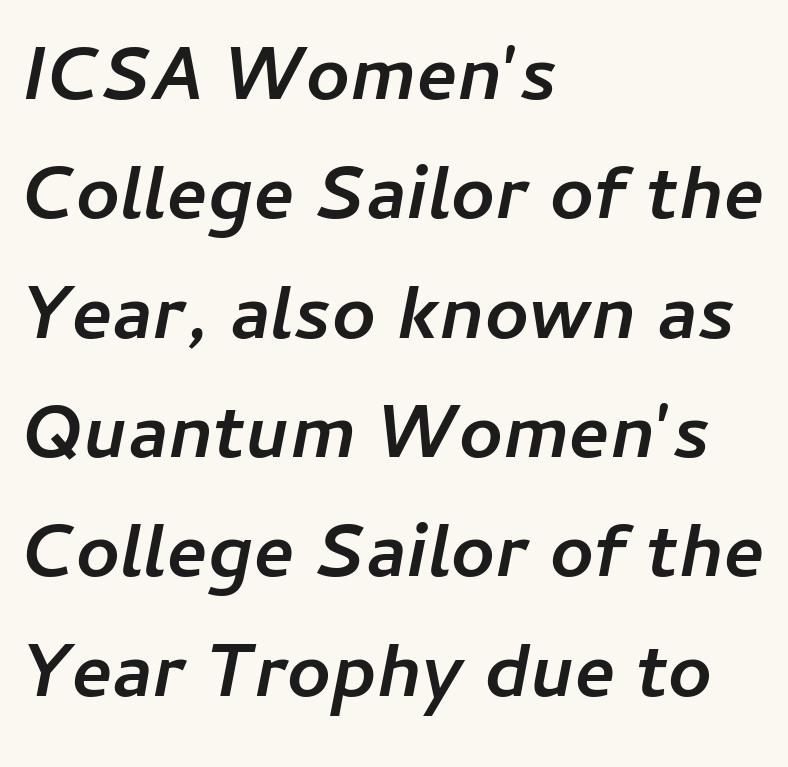
{"italic": "yes", "lean": "right", "slant_degrees": 11, "bold": "yes", "weight": "semibold", "width": "normal", "stroke_contrast": "low", "x_height": "medium", "monospaced": "no", "underline": "no", "align": "left", "line_spacing": "normal", "line_spacing_ratio": 1.57, "letter_spacing": "normal", "letter_spacing_em": 0.0, "glyph_px": 76}
